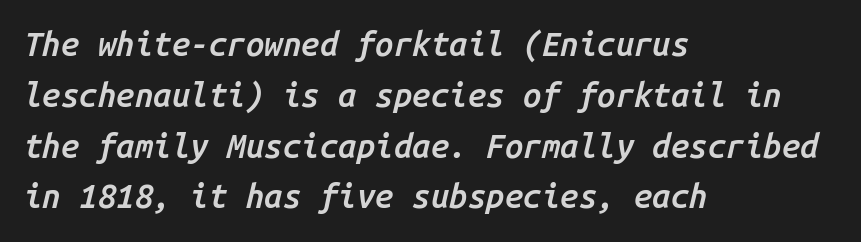
{"italic": "yes", "lean": "right", "slant_degrees": 14, "bold": "semi", "weight": "semibold", "width": "normal", "stroke_contrast": "low", "x_height": "medium", "monospaced": "yes", "underline": "no", "align": "left", "line_spacing": "normal", "line_spacing_ratio": 1.54, "letter_spacing": "normal", "letter_spacing_em": 0.0, "glyph_px": 33}
